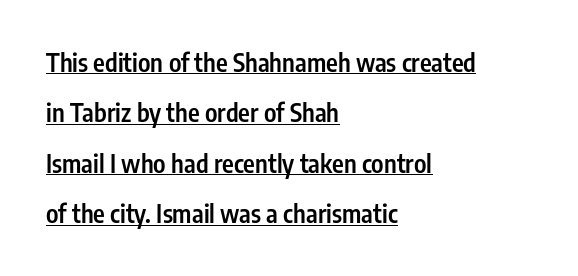
{"italic": "no", "bold": "semi", "underline": "yes", "align": "left", "line_spacing": "loose", "line_spacing_ratio": 2.02, "letter_spacing": "normal", "letter_spacing_em": 0.0, "glyph_px": 25}
